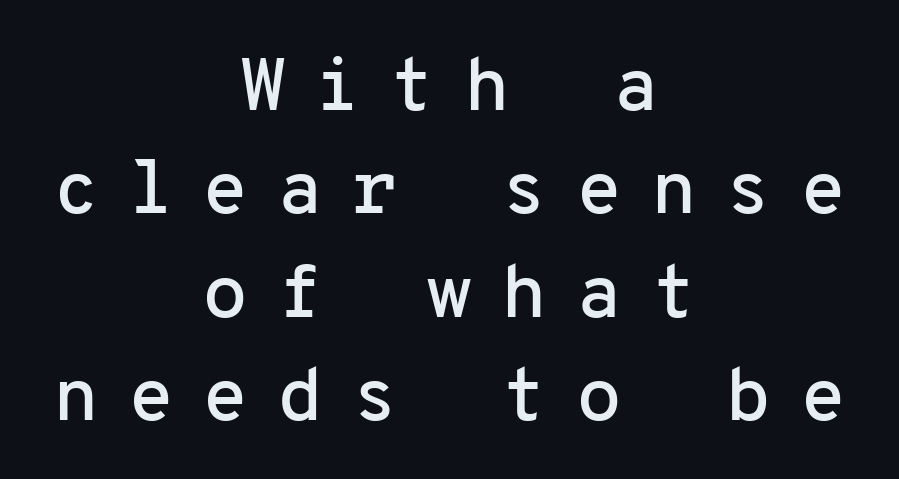
The image shows 75 px sans-serif type, upright, monospaced; set centered, normal line spacing (1.38x), unusually wide letter spacing (+0.38 em), not underlined; low stroke contrast and a medium x-height.
